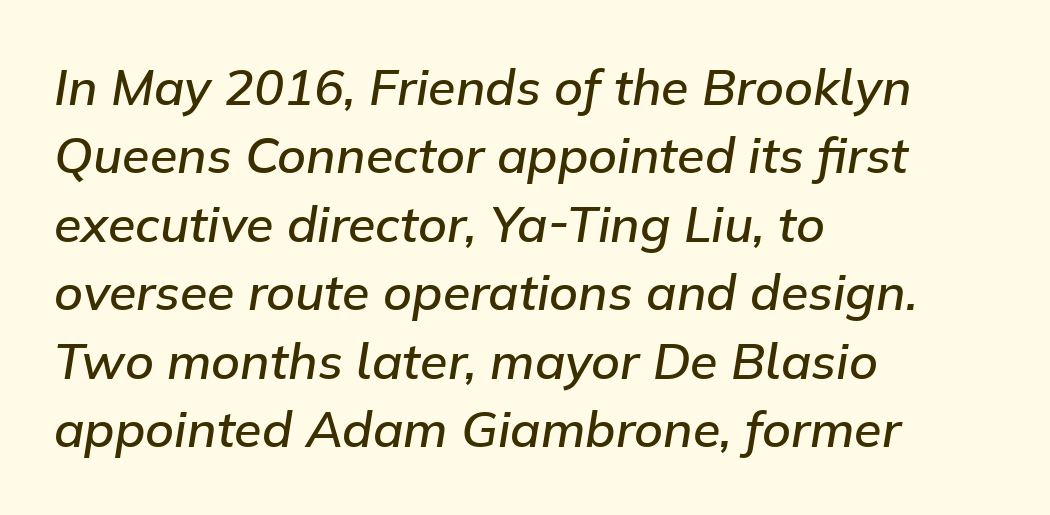
Vertical spacing — default. The lines in this sample share a left origin and differ only in where they stop. Proportional: the letters do not fall into vertical columns. Characters follow at the spacing the type designer built in. The baseline area is clear. Summary of weight: moderately heavy, a semibold.
